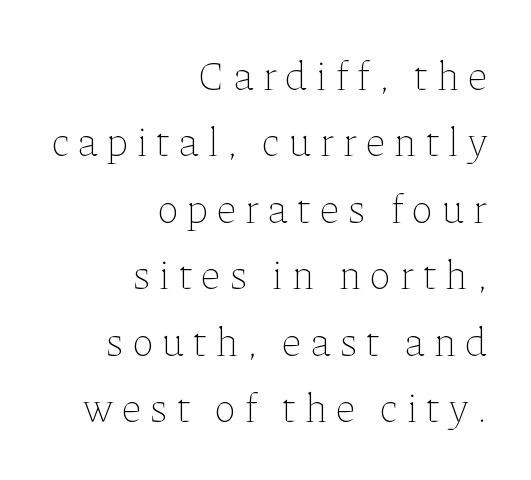
This sample has the flowing, uneven cadence of proportional lettering. The type sits square on the baseline with zero lean. Students, note that the glyphs here are deliberately spaced far apart. The setting favours the right margin, as signatures and pull-quotes sometimes do.
